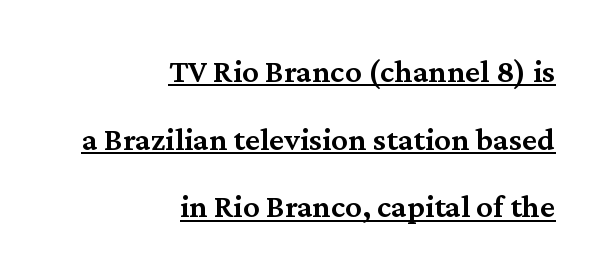
The rendering uses natural spacing where letterforms have individual widths. No extra tracking has been applied to these lines. Does a line run under the words? Yes, clearly. To sum up the face: it has serifs. Each line ends at the same right margin while the left side varies.
